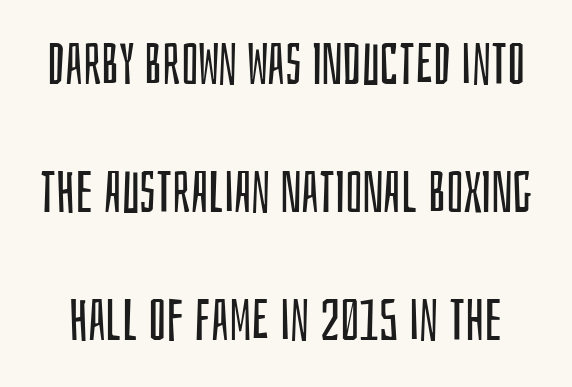
Q: Is the text bold? A: No.
Q: Is the text italic (slanted)? A: No, it is upright.
Q: Is the typeface a serif or a sans-serif typeface? A: Sans-serif.
Q: Is the text underlined? A: No.
Q: Is the spacing between letters normal or unusually wide? A: Normal.
Q: Is the spacing between lines tight, normal or loose? A: Loose.
Q: Width (condensed, normal, or wide)? A: Condensed.
Q: Stroke contrast? A: Low.
Q: x-height? A: Large.
Q: Monospaced? A: No.
